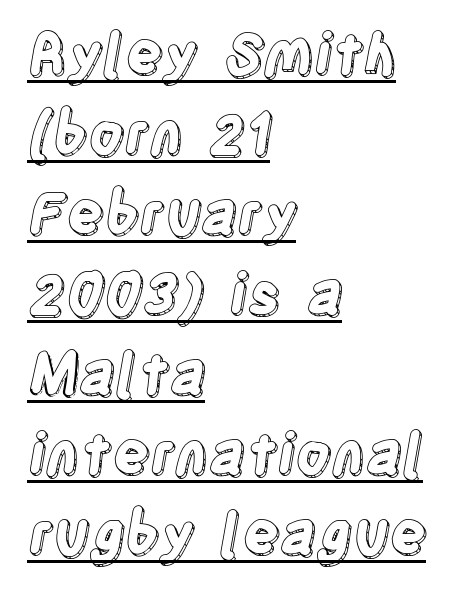
{"width": "condensed", "x_height": "large", "monospaced": "no", "underline": "yes", "align": "left", "line_spacing": "normal", "line_spacing_ratio": 1.43, "letter_spacing": "normal", "letter_spacing_em": 0.0, "glyph_px": 56}
